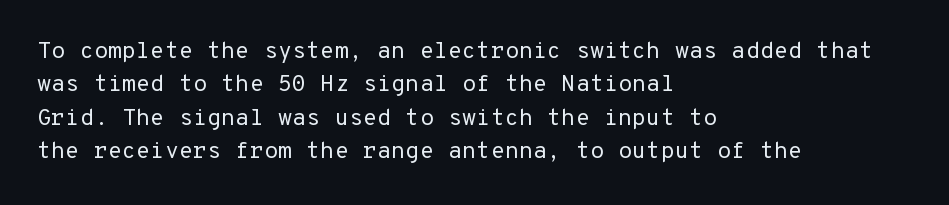
{"italic": "no", "bold": "no", "underline": "no", "align": "left", "line_spacing": "normal", "line_spacing_ratio": 1.45, "letter_spacing": "normal", "letter_spacing_em": 0.0, "glyph_px": 23}
